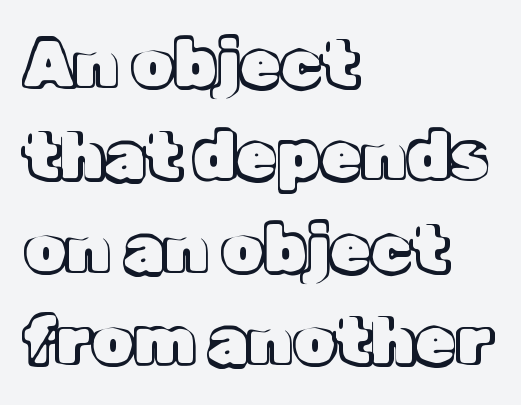
Q: Is the text italic (slanted)? A: No, it is upright.
Q: Is the text underlined? A: No.
Q: How is the paragraph aligned? A: Left-aligned.
Q: Is the spacing between letters normal or unusually wide? A: Normal.
Q: Is the spacing between lines tight, normal or loose? A: Normal.
Q: Width (condensed, normal, or wide)? A: Normal.
Q: x-height? A: Medium.
Q: Monospaced? A: No.
